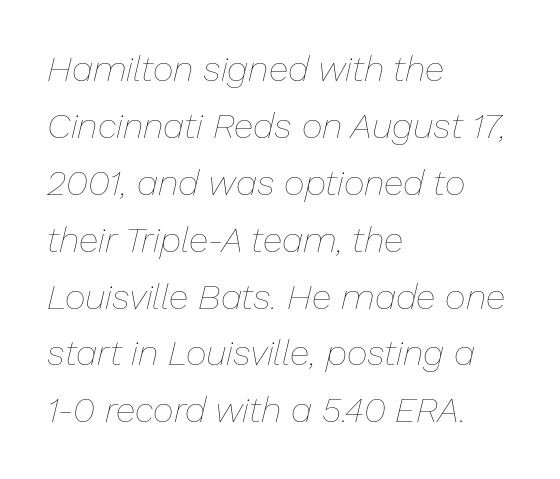
Q: Is the text bold? A: No.
Q: Is the text italic (slanted)? A: Yes, it leans right by about 13 degrees.
Q: Is the text underlined? A: No.
Q: How is the paragraph aligned? A: Left-aligned.
Q: Is the spacing between letters normal or unusually wide? A: Normal.
Q: Is the spacing between lines tight, normal or loose? A: Normal.
Q: Width (condensed, normal, or wide)? A: Normal.
Q: Stroke contrast? A: Low.
Q: x-height? A: Medium.
Q: Monospaced? A: No.
